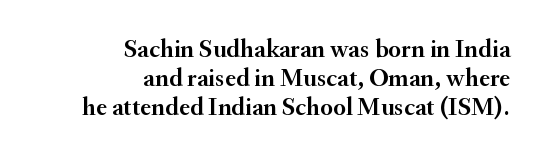
Q: Is the text italic (slanted)? A: No, it is upright.
Q: Is the text underlined? A: No.
Q: How is the paragraph aligned? A: Right-aligned.
Q: Is the spacing between letters normal or unusually wide? A: Normal.
Q: Is the spacing between lines tight, normal or loose? A: Tight.
